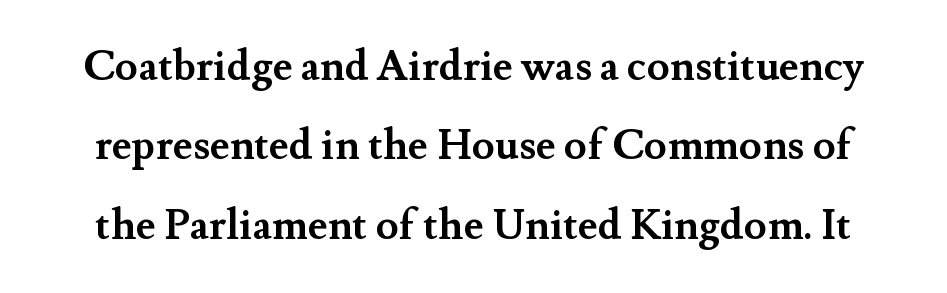
Q: Is the text bold? A: Yes.
Q: Is the text italic (slanted)? A: No, it is upright.
Q: Is the typeface a serif or a sans-serif typeface? A: Serif.
Q: Is the text underlined? A: No.
Q: Is the spacing between letters normal or unusually wide? A: Normal.
Q: Width (condensed, normal, or wide)? A: Normal.
Q: Stroke contrast? A: Medium.
Q: x-height? A: Small.
Q: Monospaced? A: No.
